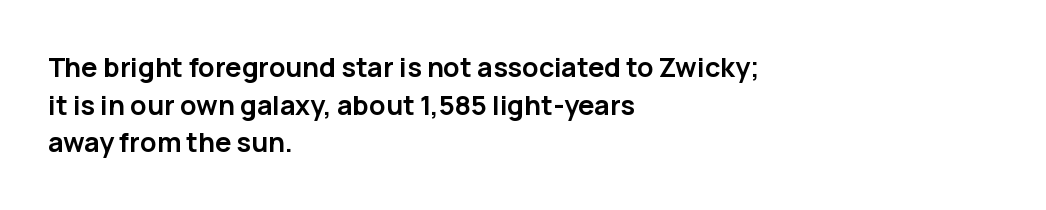
Its strokes are broad and dark, the hallmark of bold type. The letterforms sit shoulder to shoulder at normal distance. Horizontal alignment here is leftward, the default for most running prose. Each new line begins a customary step beneath the previous one. Has an underline been added? It has not. Characters remain perfectly vertical along every line.
